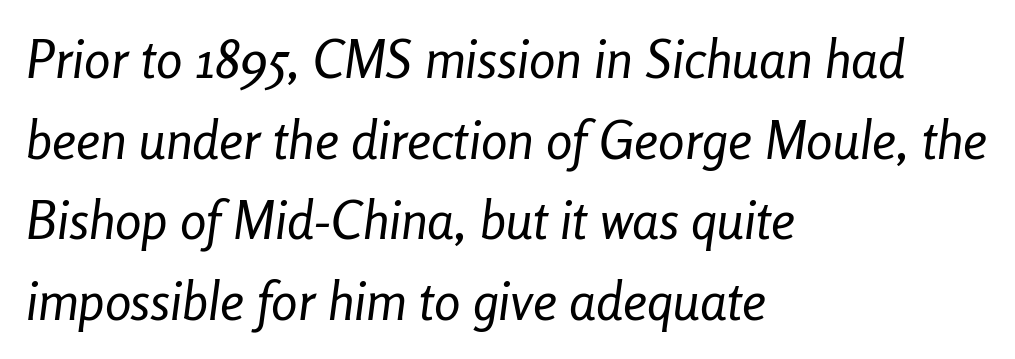
{"italic": "yes", "lean": "right", "slant_degrees": 8, "bold": "no", "weight": "regular", "width": "condensed", "stroke_contrast": "low", "x_height": "medium", "monospaced": "no", "underline": "no", "align": "left", "line_spacing": "normal", "line_spacing_ratio": 1.52, "letter_spacing": "normal", "letter_spacing_em": 0.0, "glyph_px": 53}
